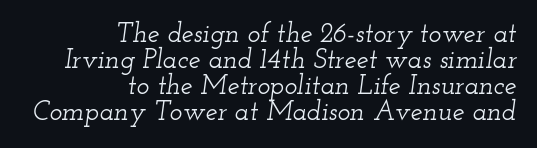
The image shows 27 px text type, italic (leaning right); set right-aligned, tight line spacing (0.96x), normal letter spacing, not underlined.
